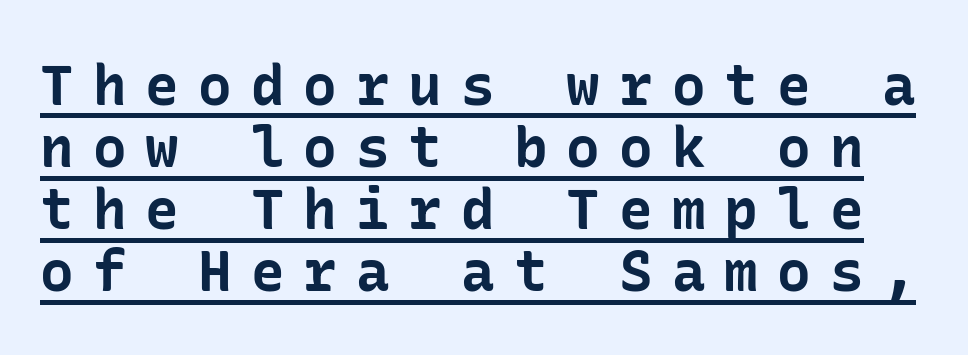
The words here are underlined. The letters are spread apart with noticeably loose tracking. Line spacing here is tight. A full-strength bold gives these letters their thick strokes. Note: no serifs on the glyphs. No italicization has been applied; the sample stays upright.
